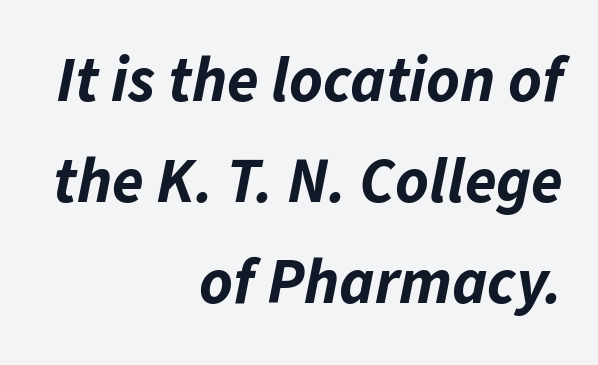
Letters rest on an invisible, unmarked baseline. No extra tracking has been applied to these lines. A typesetter would mark this as italic. Here the designer chose a conventional face with non-uniform glyph widths.
